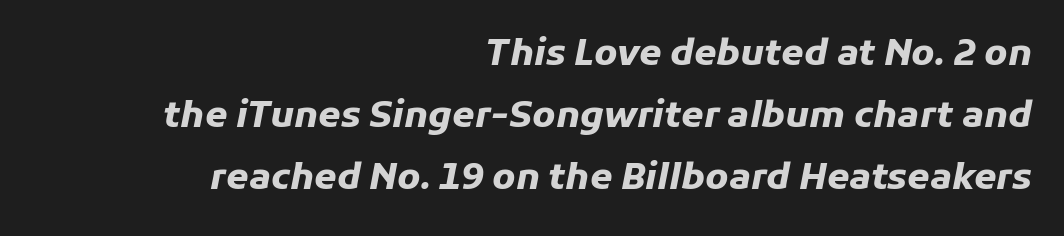
The glyphs are unaccompanied by any horizontal stroke below them. Do the characters align in a grid? No, the font is proportional. When letters slant like this, we call the style italic. The rendering uses a bold face; every stroke is thick and dark. Tracking here is standard; glyphs follow each other at the usual distance. Visually the block forms a straight wall on the right and a jagged coastline on the left.
